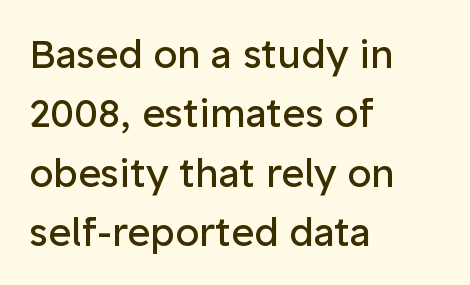
Letters have the restrained weight of plain body copy at most. Grotesque or geometric, the face here clearly has no serifs. Think of a printed novel: that variable character pitch is what you see here. This is roman type, the default non-slanted kind.
